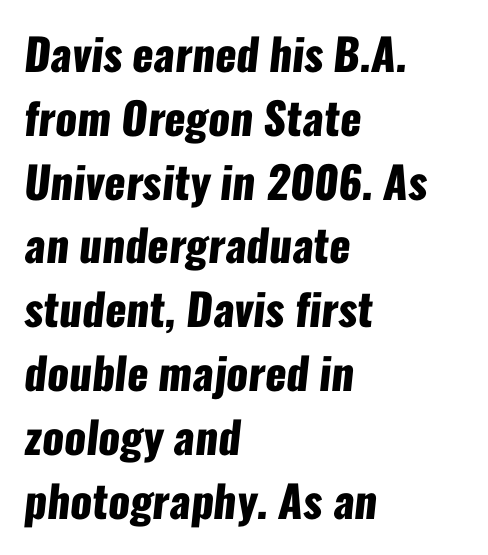
Q: Is the text bold? A: Yes.
Q: Is the typeface a serif or a sans-serif typeface? A: Sans-serif.
Q: Is the text underlined? A: No.
Q: How is the paragraph aligned? A: Left-aligned.
Q: Is the spacing between letters normal or unusually wide? A: Normal.
Q: Is the spacing between lines tight, normal or loose? A: Normal.
Q: Width (condensed, normal, or wide)? A: Condensed.
Q: Stroke contrast? A: Low.
Q: x-height? A: Medium.
Q: Monospaced? A: No.
